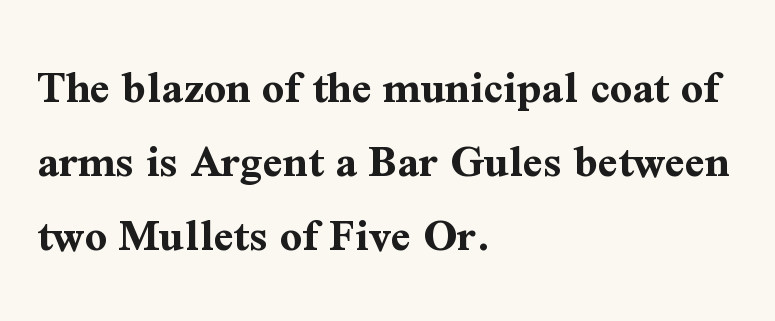
The image shows 48 px bold serif type, upright; set left-aligned, normal line spacing (1.54x), normal letter spacing, not underlined; medium stroke contrast and a medium x-height.
